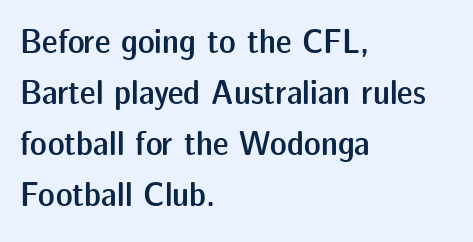
Is the block centered? No — it sits flush against the left margin. Bold? Not quite — semibold, heavier than regular but stopping short. The letters advance in unequal steps, a hallmark of proportional type. Type without underlining. Vertical spacing — default.
